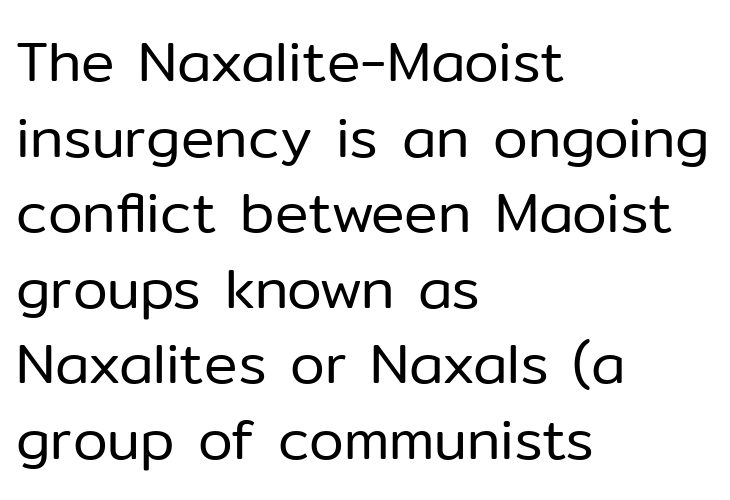
The image shows 56 px regular-weight sans-serif type, upright; set left-aligned, normal line spacing (1.35x), normal letter spacing, not underlined; low stroke contrast and a medium x-height.
